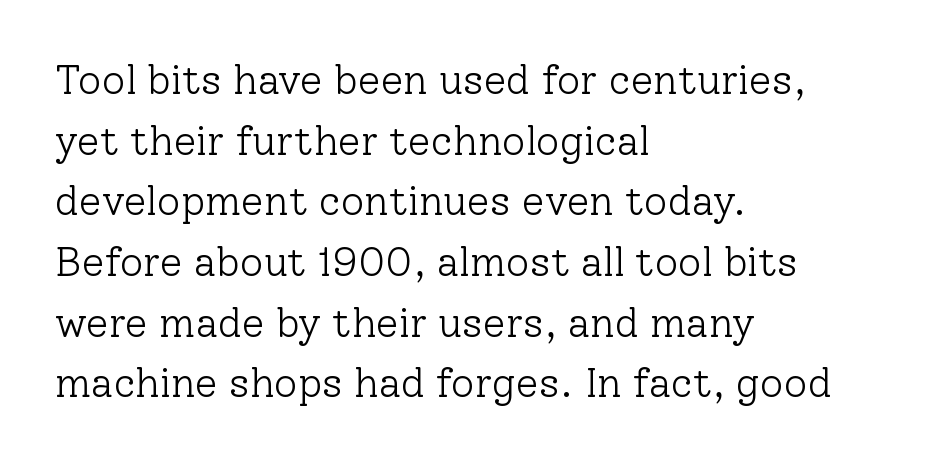
{"serif": "yes", "italic": "no", "bold": "no", "weight": "light", "width": "normal", "stroke_contrast": "low", "x_height": "medium", "monospaced": "no", "underline": "no", "align": "left", "line_spacing": "normal", "line_spacing_ratio": 1.48, "letter_spacing": "normal", "letter_spacing_em": 0.0, "glyph_px": 41}
